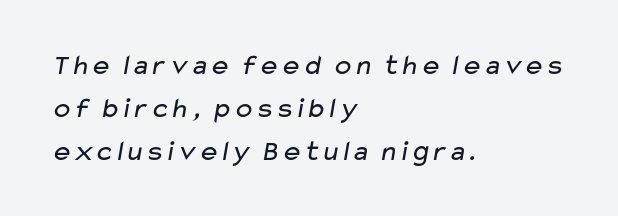
No letter is thick-stroked: the sample isn't bold. Character widths vary here, with narrow letters taking less room than wide ones. Serif or sans? Sans — the stroke terminals are bare. Students, note that the glyphs here touch the page at normal intervals.
